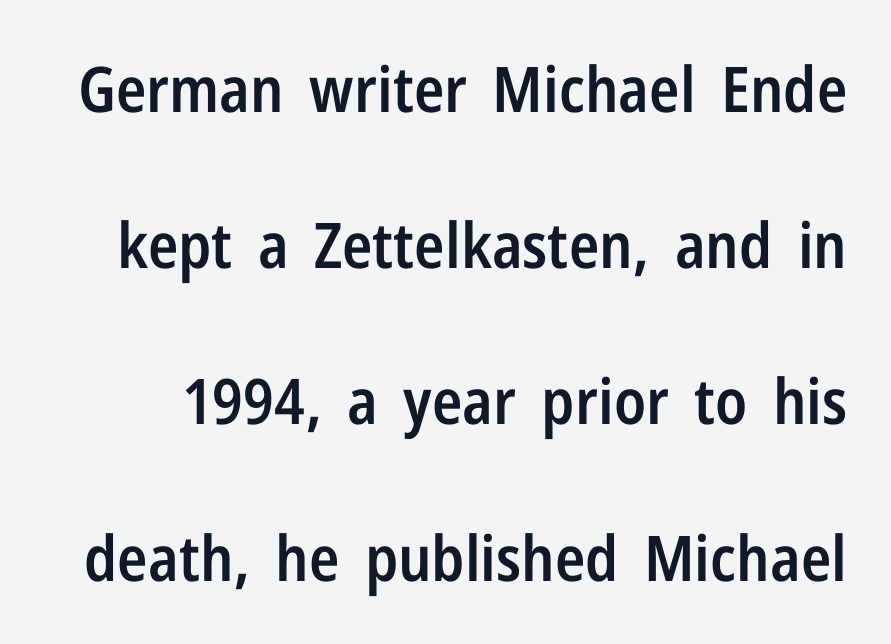
Q: Is the text bold? A: Semi-bold.
Q: Is the text italic (slanted)? A: No, it is upright.
Q: Is the typeface a serif or a sans-serif typeface? A: Sans-serif.
Q: Is the text underlined? A: No.
Q: Is the spacing between letters normal or unusually wide? A: Normal.
Q: Is the spacing between lines tight, normal or loose? A: Loose.
Q: Width (condensed, normal, or wide)? A: Condensed.
Q: Stroke contrast? A: Low.
Q: x-height? A: Medium.
Q: Monospaced? A: No.
